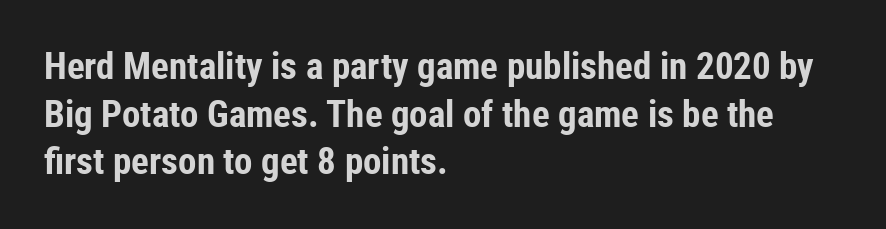
Q: Is the text bold? A: Yes.
Q: Is the text italic (slanted)? A: No, it is upright.
Q: Is the typeface a serif or a sans-serif typeface? A: Sans-serif.
Q: Is the text underlined? A: No.
Q: How is the paragraph aligned? A: Left-aligned.
Q: Is the spacing between letters normal or unusually wide? A: Normal.
Q: Is the spacing between lines tight, normal or loose? A: Normal.
Q: Width (condensed, normal, or wide)? A: Condensed.
Q: Stroke contrast? A: Low.
Q: x-height? A: Medium.
Q: Monospaced? A: No.
